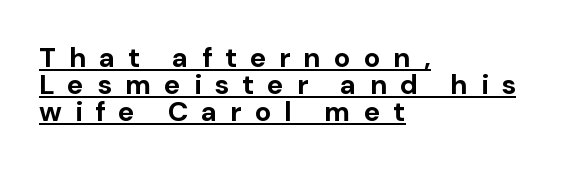
{"serif": "no", "italic": "no", "bold": "yes", "weight": "bold", "width": "normal", "stroke_contrast": "low", "x_height": "medium", "monospaced": "no", "underline": "yes", "align": "left", "line_spacing": "tight", "line_spacing_ratio": 0.97, "letter_spacing": "wide", "letter_spacing_em": 0.46, "glyph_px": 28}
